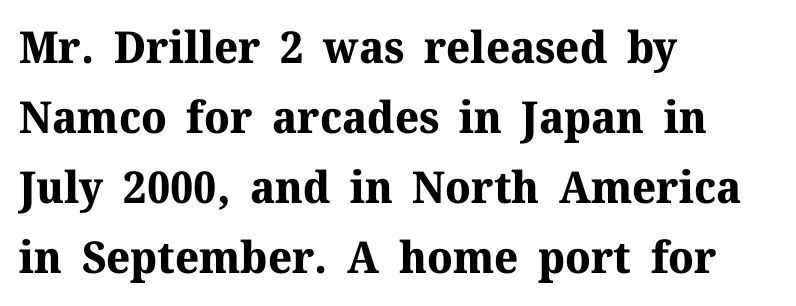
Underline: absent. Summary of vertical rhythm: regular, with standard interline spacing. Every stem runs plumb, perpendicular to the baseline. Font category for this specimen: serif.
